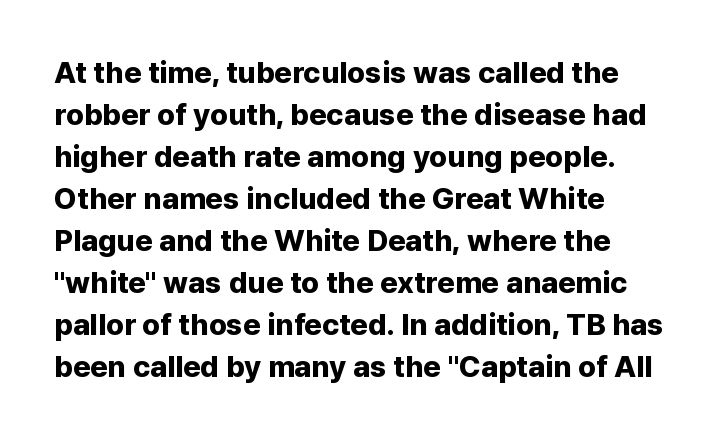
{"serif": "no", "italic": "no", "bold": "yes", "weight": "bold", "width": "normal", "stroke_contrast": "low", "x_height": "medium", "monospaced": "no", "underline": "no", "align": "left", "line_spacing": "normal", "line_spacing_ratio": 1.4, "letter_spacing": "normal", "letter_spacing_em": 0.0, "glyph_px": 30}
